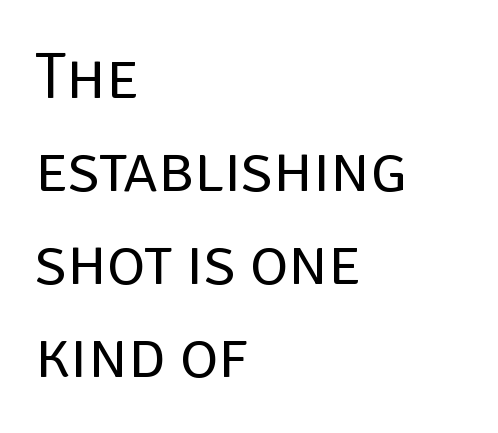
{"serif": "no", "italic": "no", "bold": "no", "weight": "regular", "width": "normal", "stroke_contrast": "low", "x_height": "large", "monospaced": "no", "underline": "no", "align": "left", "line_spacing": "normal", "line_spacing_ratio": 1.41, "letter_spacing": "normal", "letter_spacing_em": 0.0, "glyph_px": 66}
